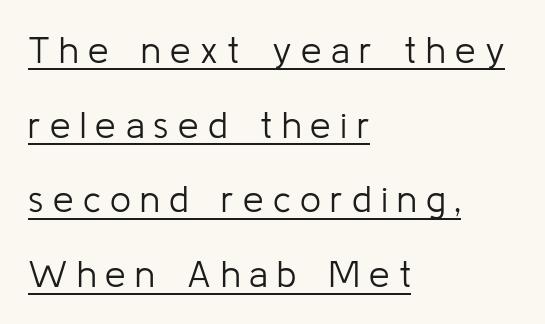
A typesetter would mark this as roman, not italic. Each new line begins a long way beneath the previous one. Type style note: lacks serifs. The lines are quadded left. The letterforms sit at book weight or below. Someone cranked the tracking dial way up on this one.
